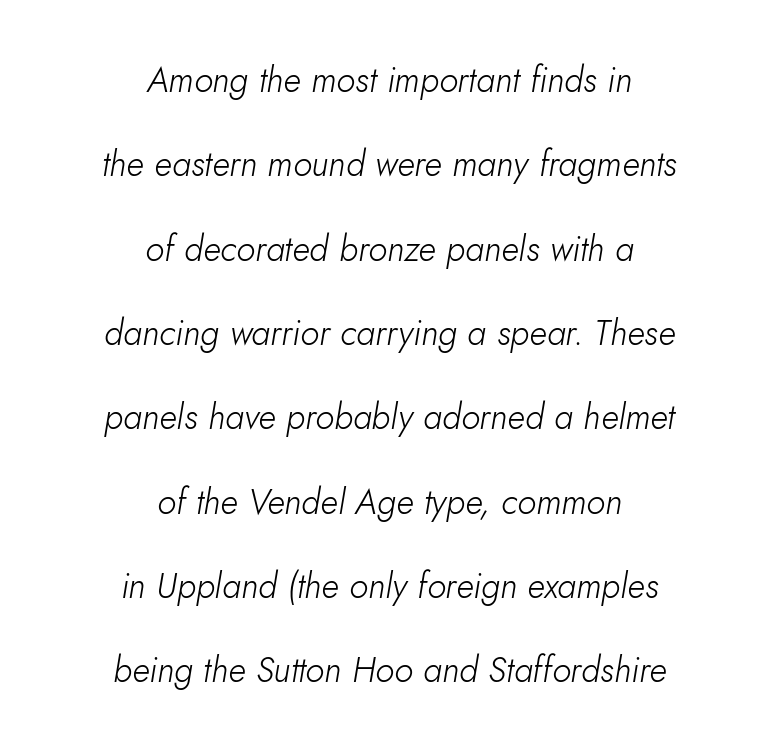
The image shows 35 px light type, italic (leaning right); set centered, loose line spacing (2.41x), normal letter spacing, not underlined; low stroke contrast and a small x-height.
